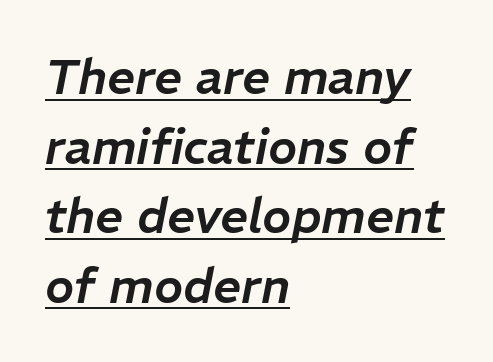
The passage shown has conventional tracking throughout. The passage shown is typed in a proportional face where columns would drift. Notice how the passage keeps a crisp vertical edge on the left only. The sample's only ornament is a line tracing under the words.
